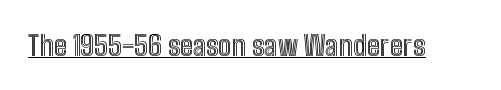
Every word sits above its own underline. Unlike italic type, these characters show no tilt at all. The letters advance in unequal steps, a hallmark of proportional type. Honestly, the letter spacing is just normal — you wouldn't notice it.
